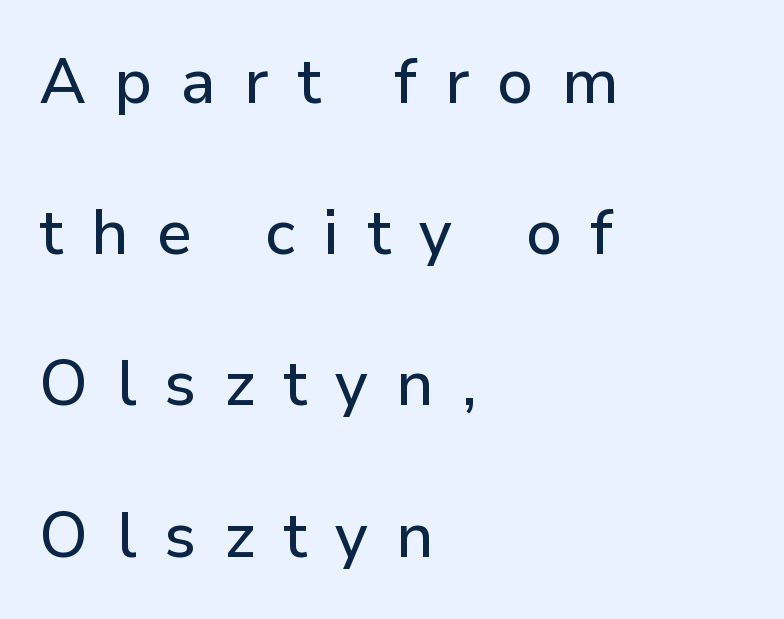
The letters stand upright; this is a roman face. Words float on clear page, feet unadorned. Substantial extra tracking has been applied to these lines. Letterform terminals end flat and unadorned throughout the passage. Compared with a centered layout, this one pins lines to the left instead. Interline gaps are noticeably wide in this sample.
